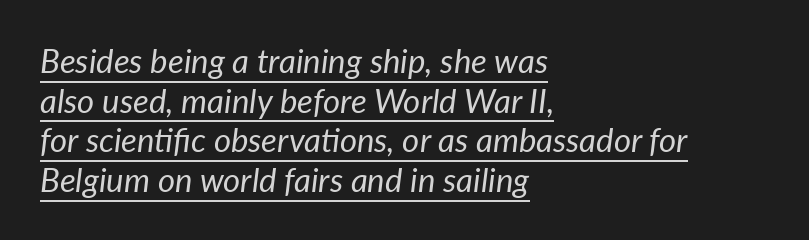
The image shows 33 px regular-weight type, italic (leaning right); set left-aligned, line spacing 1.2x, normal letter spacing, underlined; low stroke contrast and a medium x-height.
